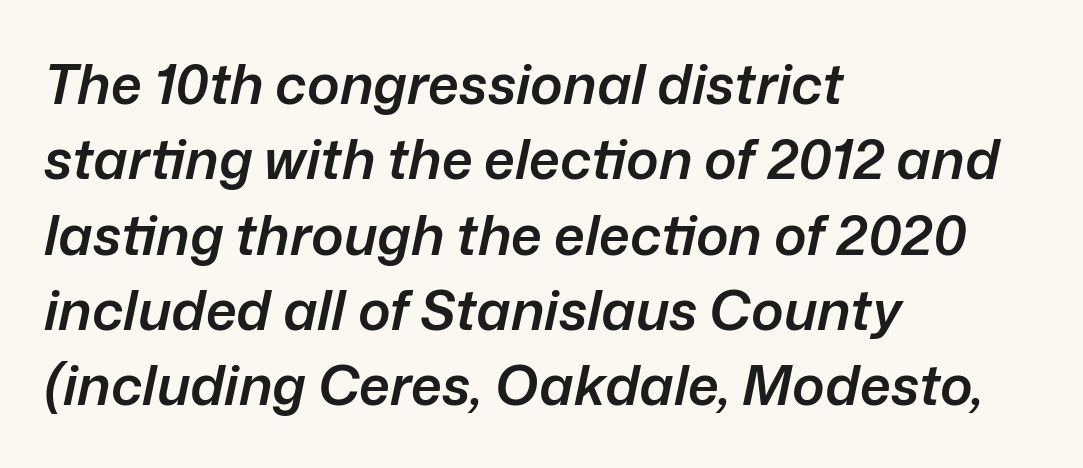
{"italic": "yes", "lean": "right", "slant_degrees": 12, "bold": "semi", "weight": "semibold", "width": "normal", "stroke_contrast": "low", "x_height": "medium", "monospaced": "no", "underline": "no", "align": "left", "line_spacing": "normal", "line_spacing_ratio": 1.37, "letter_spacing": "normal", "letter_spacing_em": 0.0, "glyph_px": 55}
